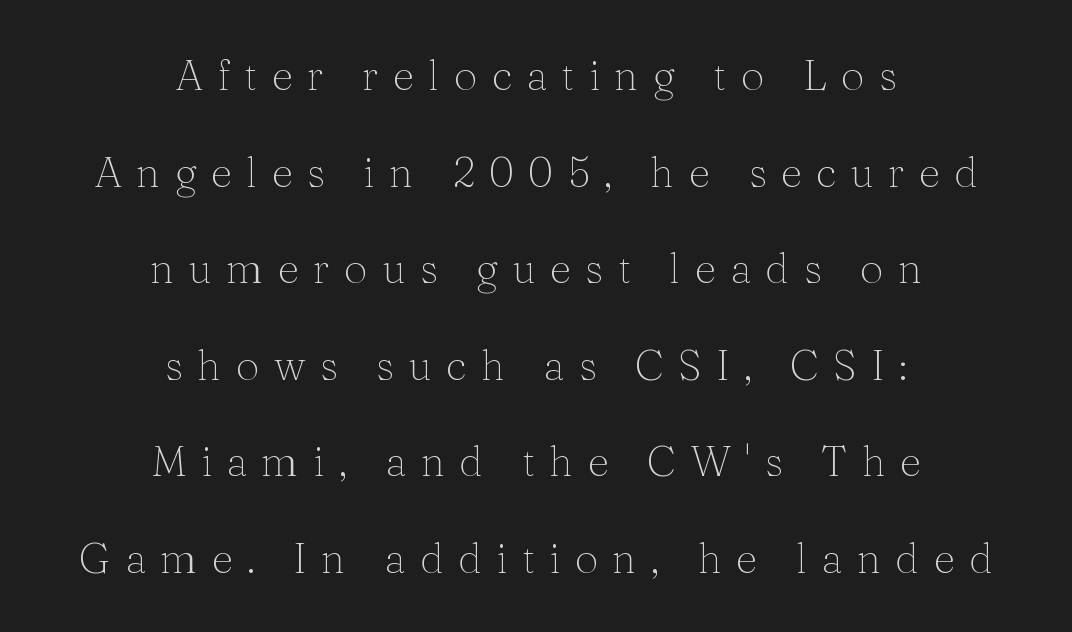
Posture: straight, roman, zero tilt. You could only call the tracking loose — the letters float apart. Classification — serif. Students, observe: this is what heavily led, spacious text looks like. A bare baseline throughout the passage.
